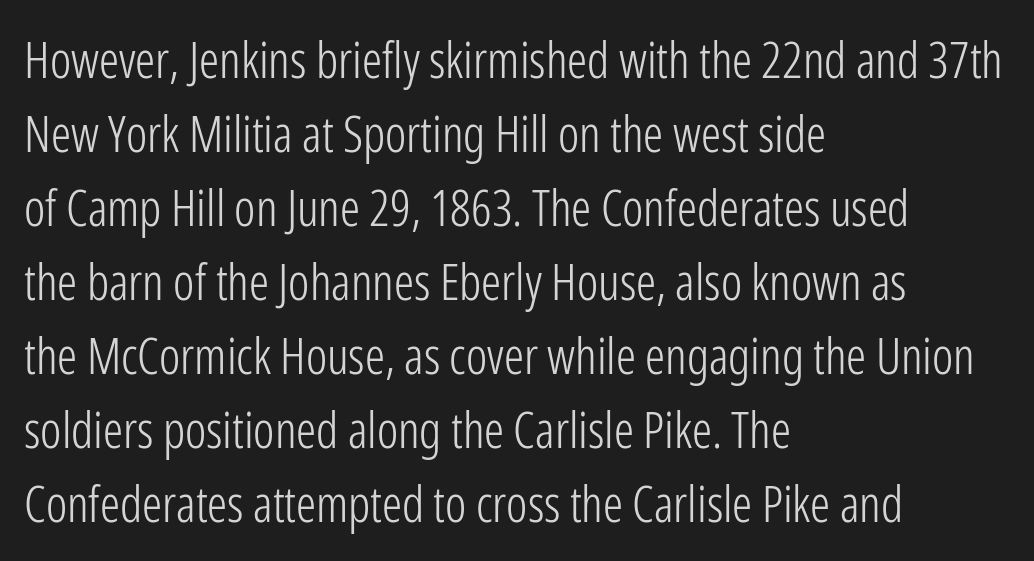
The image shows 50 px light, condensed sans-serif type, upright; set left-aligned, normal line spacing (1.48x), normal letter spacing, not underlined; low stroke contrast and a medium x-height.
